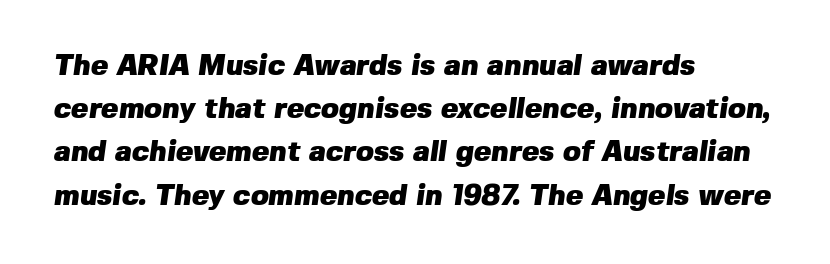
Default kerning and tracking; the words read as compact shapes. Does the copy run flush right? No — it runs flush left. Quick note: underline off. The rendering uses a bold face; every stroke is thick and dark.
